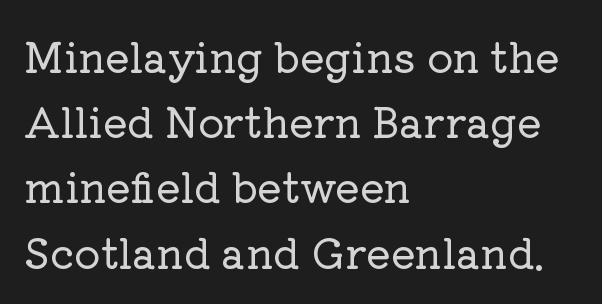
Q: Is the text italic (slanted)? A: No, it is upright.
Q: Is the typeface a serif or a sans-serif typeface? A: Serif.
Q: Is the text underlined? A: No.
Q: How is the paragraph aligned? A: Left-aligned.
Q: Is the spacing between letters normal or unusually wide? A: Normal.
Q: Is the spacing between lines tight, normal or loose? A: Normal.
Q: Width (condensed, normal, or wide)? A: Normal.
Q: Stroke contrast? A: Low.
Q: x-height? A: Medium.
Q: Monospaced? A: No.
